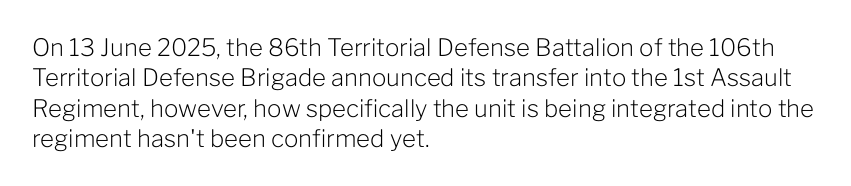
Q: Is the text bold? A: No.
Q: Is the text italic (slanted)? A: No, it is upright.
Q: Is the text underlined? A: No.
Q: How is the paragraph aligned? A: Left-aligned.
Q: Is the spacing between letters normal or unusually wide? A: Normal.
Q: Is the spacing between lines tight, normal or loose? A: Normal.
